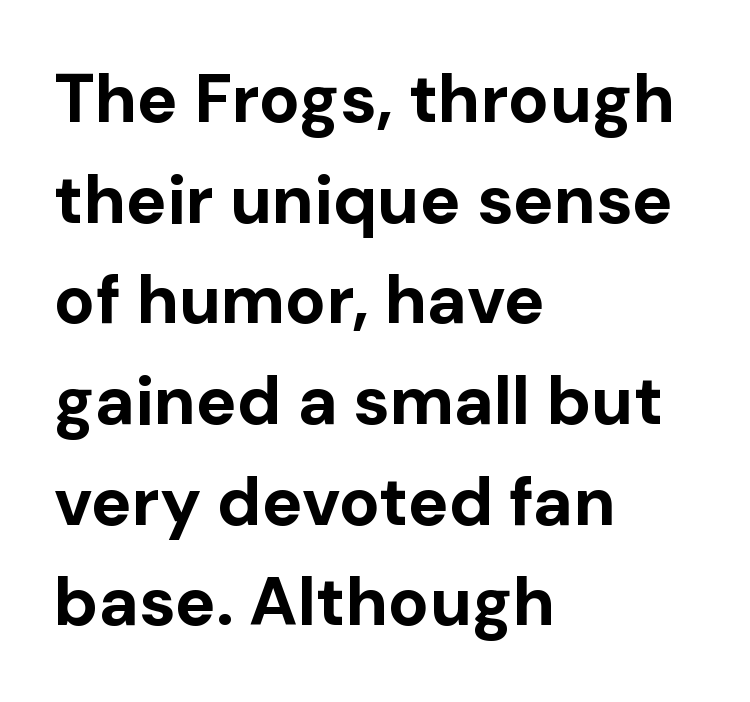
{"serif": "no", "italic": "no", "bold": "yes", "weight": "bold", "width": "normal", "stroke_contrast": "low", "x_height": "medium", "monospaced": "no", "underline": "no", "align": "left", "line_spacing": "normal", "line_spacing_ratio": 1.48, "letter_spacing": "normal", "letter_spacing_em": 0.0, "glyph_px": 68}
